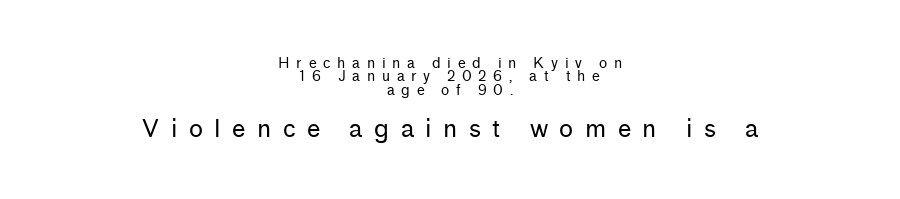
Each word looks stretched out because of the extra space between its letters. Reading down the block, each line starts at a different indent, mirrored at its end. The face used here appears at its bigger size in the lower chunk. Heaviness? Minimal to ordinary, like unemphasized prose. The space directly below the letters is spotless.
